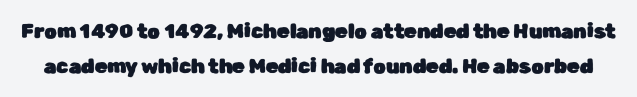
The image shows 20 px text type, upright; set line spacing 1.74x, normal letter spacing, not underlined.
